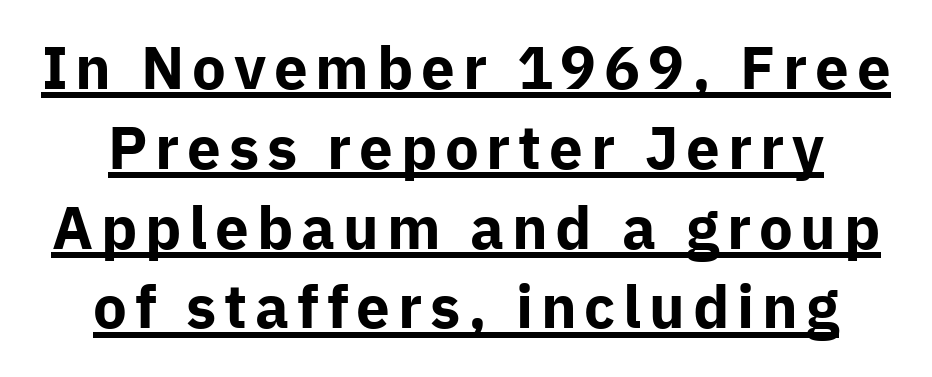
Nope, no serifs anywhere on these letters. You could not count columns in this text — the font is proportionally spaced. Caption: bold face, heavy strokes. Which margin do the lines hug? Neither — every line sits in the middle. Ordinary non-slanted type is in use.
